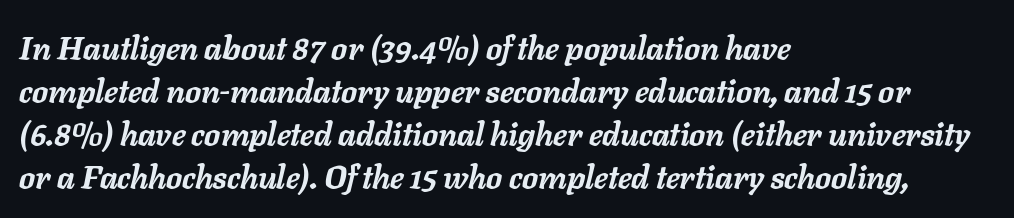
Normally led — the rows are evenly, conventionally spaced. Between one letter and the next there's only the usual sliver of space. The typography opts for an oblique posture over an upright one. Notice how thick the strokes are: this is what a full bold looks like. A clean baseline with only descenders dipping below it.
